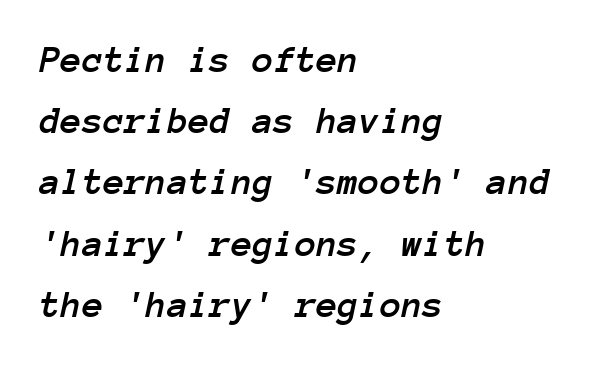
Q: Is the text italic (slanted)? A: Yes, it leans right by about 12 degrees.
Q: Is the text underlined? A: No.
Q: How is the paragraph aligned? A: Left-aligned.
Q: Is the spacing between letters normal or unusually wide? A: Normal.
Q: Is the spacing between lines tight, normal or loose? A: Normal.
Q: Width (condensed, normal, or wide)? A: Normal.
Q: Stroke contrast? A: Low.
Q: x-height? A: Medium.
Q: Monospaced? A: Yes.
